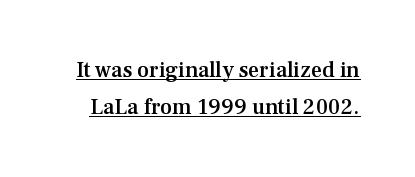
{"italic": "no", "bold": "semi", "underline": "yes", "line_spacing": "normal", "line_spacing_ratio": 1.68, "letter_spacing": "normal", "letter_spacing_em": 0.0, "glyph_px": 22}
